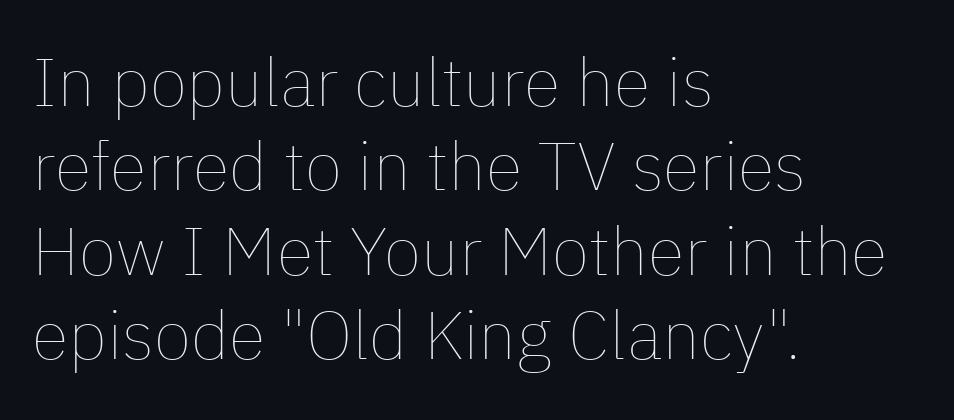
Q: Is the text bold? A: No.
Q: Is the text italic (slanted)? A: No, it is upright.
Q: Is the text underlined? A: No.
Q: How is the paragraph aligned? A: Left-aligned.
Q: Is the spacing between letters normal or unusually wide? A: Normal.
Q: Width (condensed, normal, or wide)? A: Normal.
Q: Stroke contrast? A: Low.
Q: x-height? A: Medium.
Q: Monospaced? A: No.
